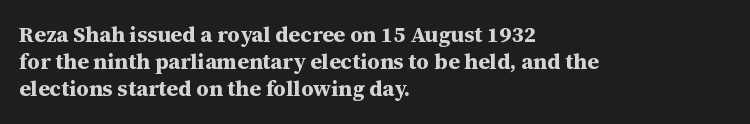
{"italic": "no", "bold": "yes", "underline": "no", "align": "left", "line_spacing_ratio": 1.23, "letter_spacing": "normal", "letter_spacing_em": 0.0, "glyph_px": 22}
